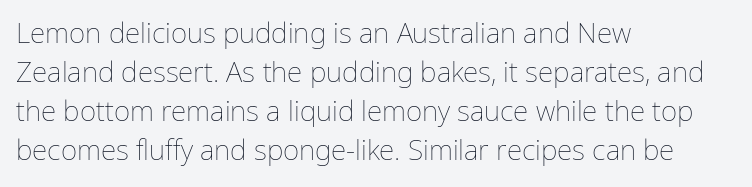
In terms of leading, this rendering sits right in the middle. One-word summary of the alignment: left. Compared with a typical body face, this is equally light or lighter still. A typesetter would call this proportional, since set widths differ per character. When letters stand straight like this, we call the style roman or upright.
